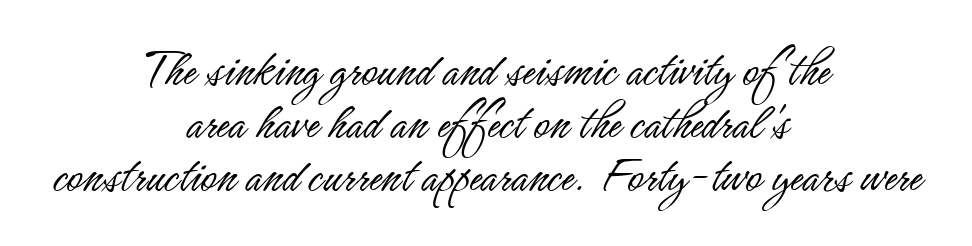
{"serif": "no", "bold": "no", "weight": "light", "width": "condensed", "stroke_contrast": "low", "x_height": "small", "monospaced": "no", "underline": "no", "align": "center", "line_spacing": "tight", "line_spacing_ratio": 0.98, "letter_spacing": "normal", "letter_spacing_em": 0.0, "glyph_px": 54}
